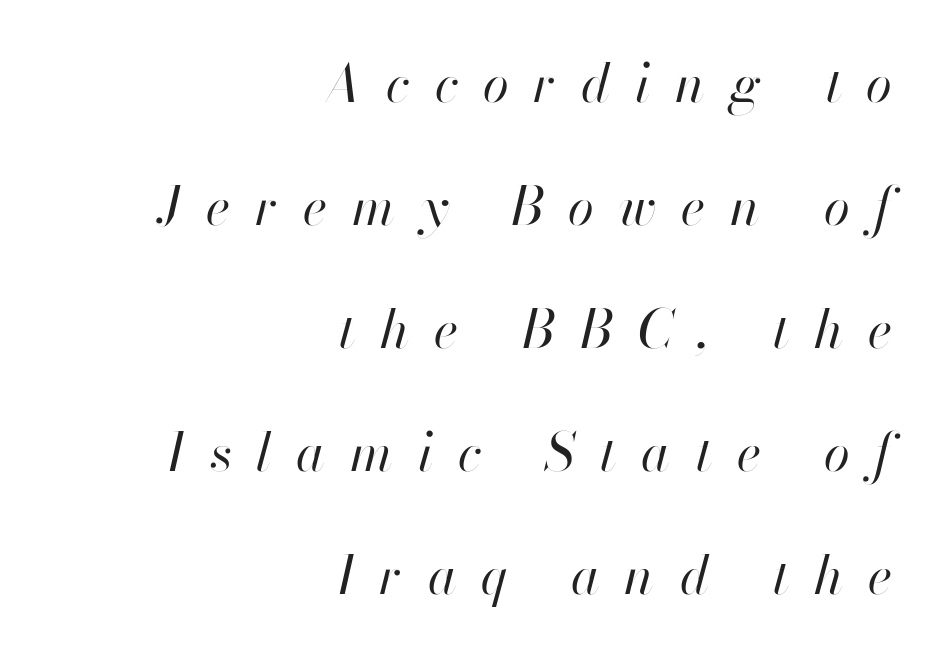
Tall strokes in this sample are angled rather than plumb. Does extra space separate the letters? Yes, quite a lot of it. Proportional: the letters do not fall into vertical columns. Bold? No — there's no thickening of the strokes. Where is the straight margin? On the right. Descenders are the only things crossing below the line.
